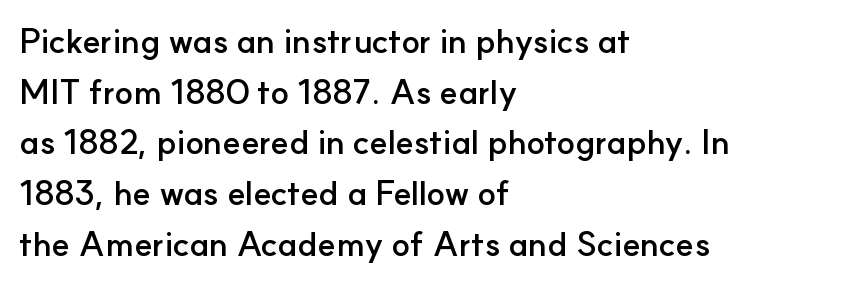
The image shows 34 px semibold sans-serif type, upright; set left-aligned, normal line spacing (1.49x), normal letter spacing, not underlined; low stroke contrast and a small x-height.
